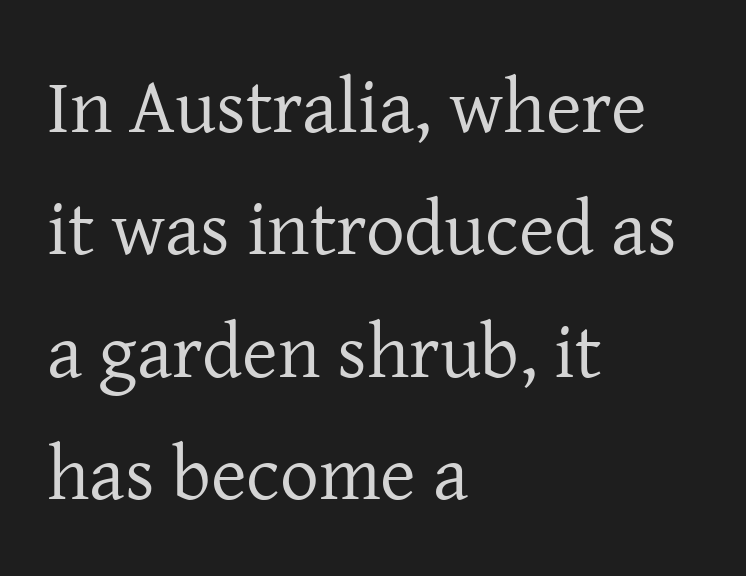
There is no visible air inserted between adjacent glyphs. These lines were composed using upright roman letters. Each row of text sits above clean, open space. Note the varied advance widths — an 'i' is clearly narrower than an 'm'.
